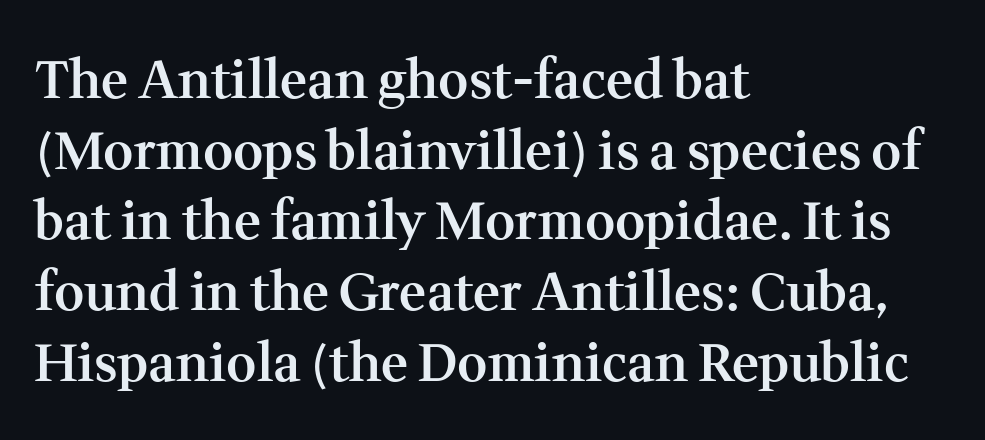
Q: Is the text bold? A: Semi-bold.
Q: Is the text italic (slanted)? A: No, it is upright.
Q: Is the typeface a serif or a sans-serif typeface? A: Serif.
Q: Is the text underlined? A: No.
Q: How is the paragraph aligned? A: Left-aligned.
Q: Is the spacing between letters normal or unusually wide? A: Normal.
Q: Is the spacing between lines tight, normal or loose? A: Normal.
Q: Width (condensed, normal, or wide)? A: Normal.
Q: Stroke contrast? A: Medium.
Q: x-height? A: Medium.
Q: Monospaced? A: No.
